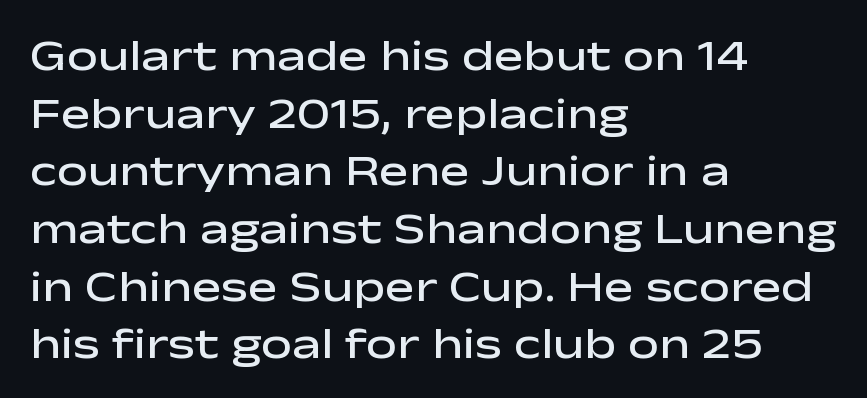
{"serif": "no", "italic": "no", "bold": "semi", "weight": "semibold", "width": "wide", "stroke_contrast": "low", "x_height": "medium", "monospaced": "no", "underline": "no", "align": "left", "line_spacing": "normal", "line_spacing_ratio": 1.31, "letter_spacing": "normal", "letter_spacing_em": 0.0, "glyph_px": 44}
